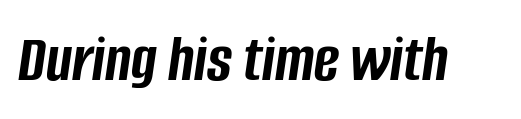
Tracking value appears to be zero — textbook default spacing. Character widths vary here, with narrow letters taking less room than wide ones. Weight check: bold — yes, fully. Bare-footed words on every line. The typography opts for an oblique posture over an upright one.
